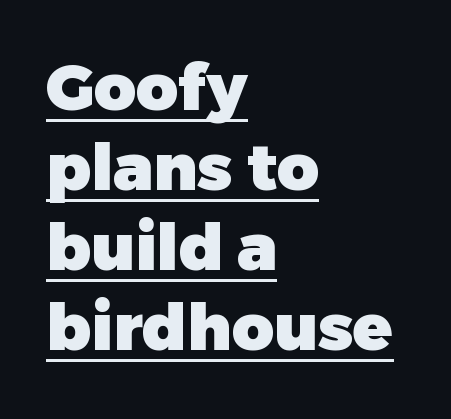
{"serif": "no", "italic": "no", "bold": "yes", "weight": "heavy", "width": "normal", "stroke_contrast": "low", "x_height": "medium", "monospaced": "no", "underline": "yes", "align": "left", "line_spacing_ratio": 1.23, "letter_spacing": "normal", "letter_spacing_em": 0.0, "glyph_px": 65}
